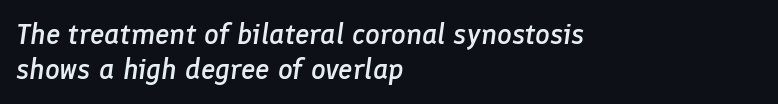
Q: Is the text bold? A: Semi-bold.
Q: Is the text italic (slanted)? A: Yes, it leans right by about 8 degrees.
Q: Is the text underlined? A: No.
Q: How is the paragraph aligned? A: Left-aligned.
Q: Is the spacing between letters normal or unusually wide? A: Normal.
Q: Width (condensed, normal, or wide)? A: Normal.
Q: Stroke contrast? A: Low.
Q: x-height? A: Medium.
Q: Monospaced? A: No.
